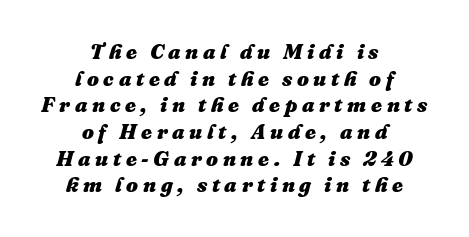
{"italic": "yes", "lean": "right", "slant_degrees": 16, "bold": "yes", "underline": "no", "align": "center", "line_spacing": "normal", "line_spacing_ratio": 1.27, "letter_spacing": "wide", "letter_spacing_em": 0.22, "glyph_px": 21}
